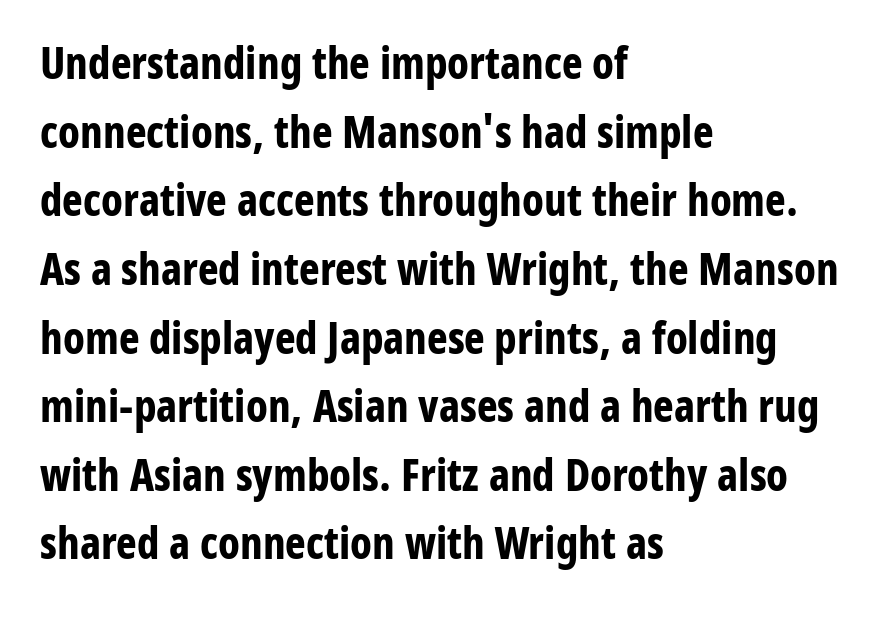
Words float on clear page, feet unadorned. Letter spacing: default. The designer went with a sans here, leaving each stem footless. Leading: standard. Layout note: lines flush left. Does the lettering tilt? It doesn't — this is upright.
